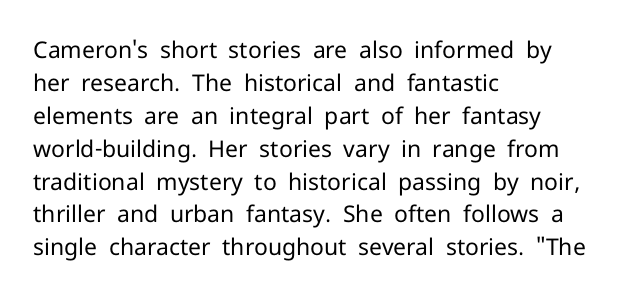
{"italic": "no", "bold": "no", "underline": "no", "align": "left", "line_spacing": "normal", "line_spacing_ratio": 1.43, "letter_spacing": "normal", "letter_spacing_em": 0.0, "glyph_px": 23}
